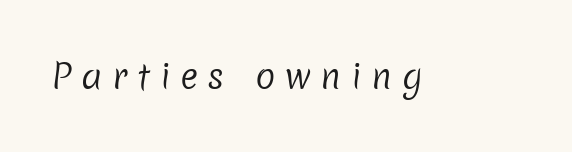
The letters advance in unequal steps, a hallmark of proportional type. Is the letter spacing exaggerated? Yes — the characters are pushed far apart. The font is comparable to plain body text, perhaps lighter. A typesetter would label this face a sans. The specimen omits any rule beneath the text block's lines.
